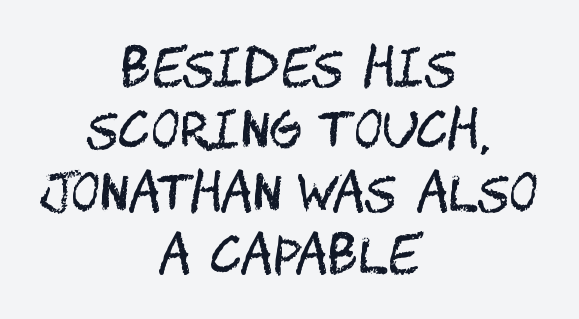
{"serif": "no", "italic": "no", "bold": "no", "weight": "regular", "width": "condensed", "stroke_contrast": "medium", "x_height": "large", "underline": "no", "align": "center", "line_spacing": "normal", "line_spacing_ratio": 1.25, "letter_spacing": "normal", "letter_spacing_em": 0.0, "glyph_px": 50}
